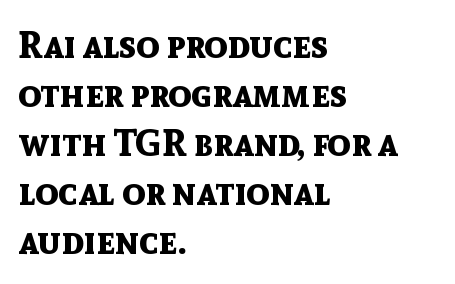
{"serif": "no", "italic": "no", "bold": "yes", "weight": "bold", "width": "normal", "x_height": "medium", "monospaced": "no", "underline": "no", "align": "left", "line_spacing": "normal", "line_spacing_ratio": 1.29, "letter_spacing": "normal", "letter_spacing_em": 0.0, "glyph_px": 38}
